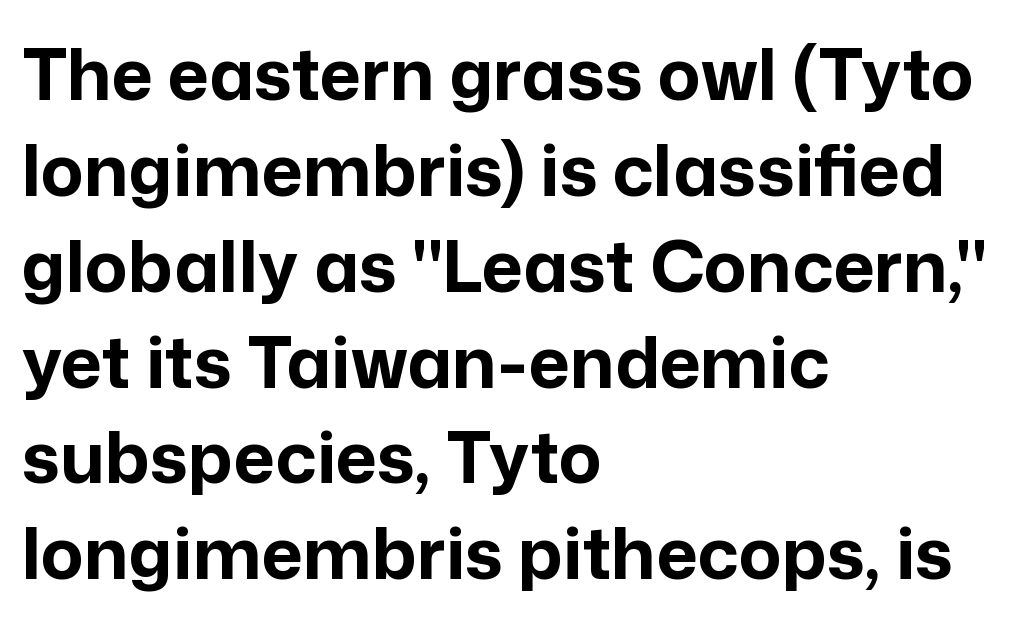
Q: Is the text bold? A: Yes.
Q: Is the text italic (slanted)? A: No, it is upright.
Q: Is the typeface a serif or a sans-serif typeface? A: Sans-serif.
Q: Is the text underlined? A: No.
Q: How is the paragraph aligned? A: Left-aligned.
Q: Is the spacing between letters normal or unusually wide? A: Normal.
Q: Is the spacing between lines tight, normal or loose? A: Normal.
Q: Width (condensed, normal, or wide)? A: Normal.
Q: Stroke contrast? A: Low.
Q: x-height? A: Medium.
Q: Monospaced? A: No.
